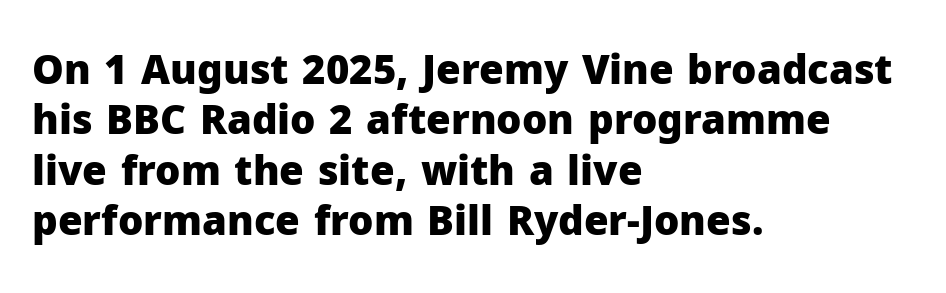
The image shows 40 px heavy sans-serif type, upright; set left-aligned, normal line spacing (1.26x), normal letter spacing, not underlined; low stroke contrast and a medium x-height.
